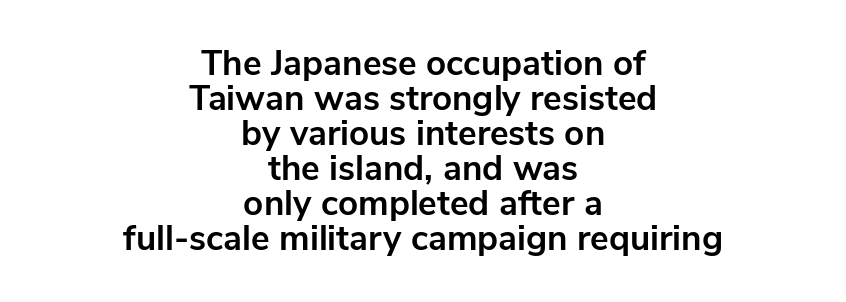
The image shows 35 px bold sans-serif type, upright; set centered, tight line spacing (1.0x), normal letter spacing, not underlined; low stroke contrast and a medium x-height.
